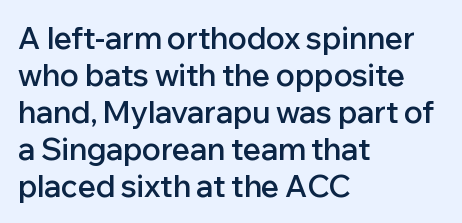
This is the in-between weight designers call semibold or demi. Inter-character spacing is left at the font's built-in metrics. The setting favours the left margin, as ordinary paragraphs usually do. Underline: absent.
